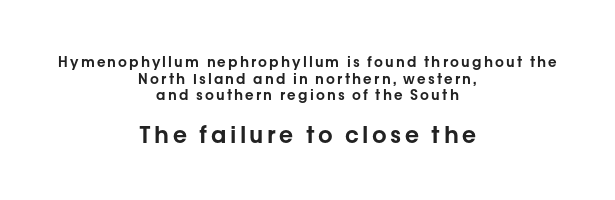
Rendered with straight, roman letterforms. Neither beginnings nor endings align; midpoints do. The block sitting lower on the canvas is the one with enlarged characters. The specimen omits any rule beneath the text block's lines.
